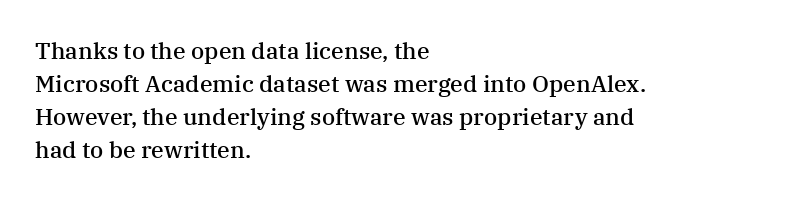
Default kerning and tracking; the words read as compact shapes. Quick note: interline space is typical. This rendering features lettering with no underline. Left-aligned paragraph, ragged on the right. The strokes are fattened partway — semibold, not bold. Italic: no, the glyphs are upright roman.
